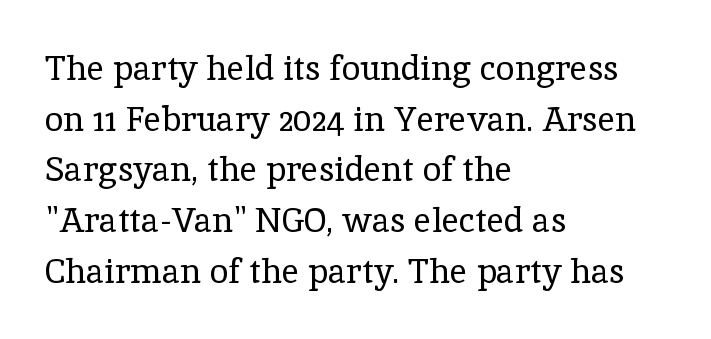
The image shows 34 px regular-weight serif type, upright; set left-aligned, normal line spacing (1.49x), normal letter spacing, not underlined; a medium x-height.
